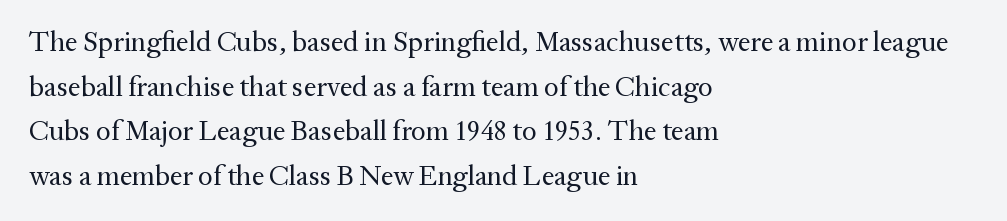
Q: Is the text bold? A: No.
Q: Is the text italic (slanted)? A: No, it is upright.
Q: Is the typeface a serif or a sans-serif typeface? A: Serif.
Q: Is the text underlined? A: No.
Q: How is the paragraph aligned? A: Left-aligned.
Q: Is the spacing between letters normal or unusually wide? A: Normal.
Q: Is the spacing between lines tight, normal or loose? A: Normal.
Q: Width (condensed, normal, or wide)? A: Normal.
Q: Stroke contrast? A: Medium.
Q: x-height? A: Medium.
Q: Monospaced? A: No.
